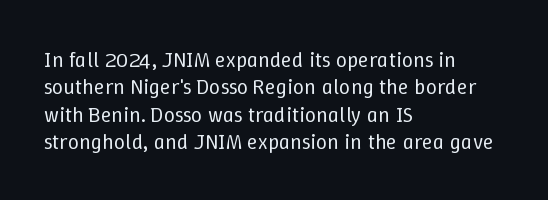
{"italic": "no", "bold": "no", "underline": "no", "align": "left", "line_spacing_ratio": 1.24, "letter_spacing": "normal", "letter_spacing_em": 0.0, "glyph_px": 22}
